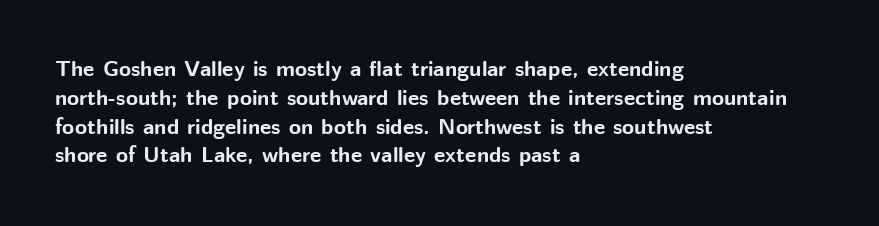
Q: Is the text bold? A: Yes.
Q: Is the text italic (slanted)? A: No, it is upright.
Q: Is the text underlined? A: No.
Q: How is the paragraph aligned? A: Left-aligned.
Q: Is the spacing between letters normal or unusually wide? A: Normal.
Q: Is the spacing between lines tight, normal or loose? A: Normal.
